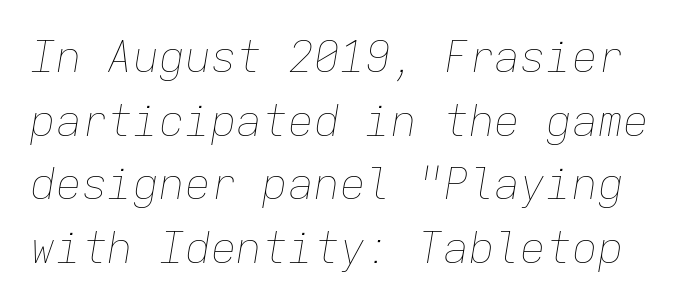
Q: Is the text bold? A: No.
Q: Is the text italic (slanted)? A: Yes, it leans right by about 9 degrees.
Q: Is the text underlined? A: No.
Q: Is the spacing between letters normal or unusually wide? A: Normal.
Q: Is the spacing between lines tight, normal or loose? A: Normal.
Q: Width (condensed, normal, or wide)? A: Normal.
Q: Stroke contrast? A: Low.
Q: x-height? A: Medium.
Q: Monospaced? A: Yes.
